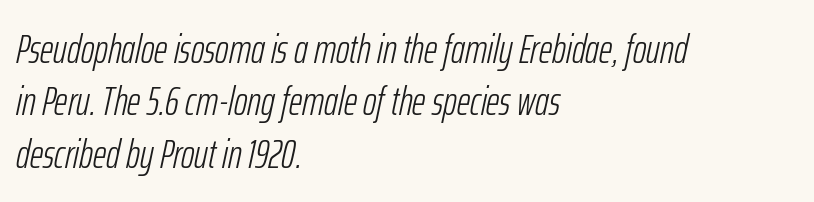
The characters are drawn with everyday or finer stroke widths. This rendering features lettering with no underline. Whoever set this chose a conventional vertical rhythm. These lines are rendered in a variable-pitch font.
